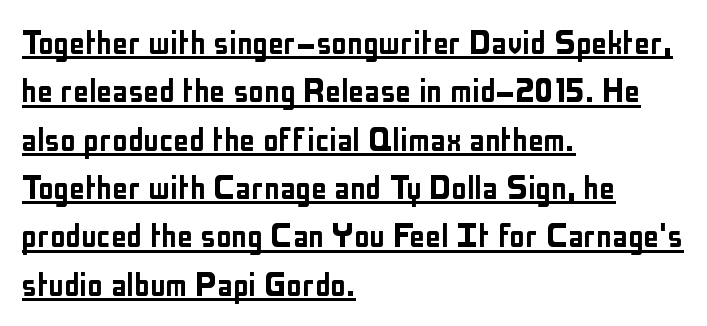
Q: Is the text italic (slanted)? A: No, it is upright.
Q: Is the typeface a serif or a sans-serif typeface? A: Sans-serif.
Q: Is the text underlined? A: Yes.
Q: How is the paragraph aligned? A: Left-aligned.
Q: Is the spacing between letters normal or unusually wide? A: Normal.
Q: Width (condensed, normal, or wide)? A: Condensed.
Q: Stroke contrast? A: Low.
Q: x-height? A: Medium.
Q: Monospaced? A: No.
